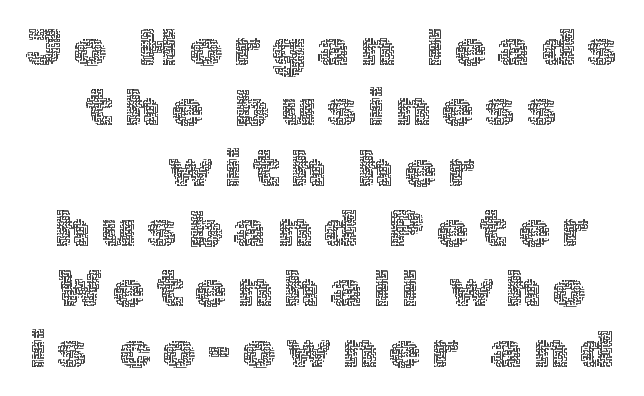
The image shows 52 px thin type, upright; set centered, line spacing 1.16x, unusually wide letter spacing (+0.21 em), not underlined; a medium x-height.
